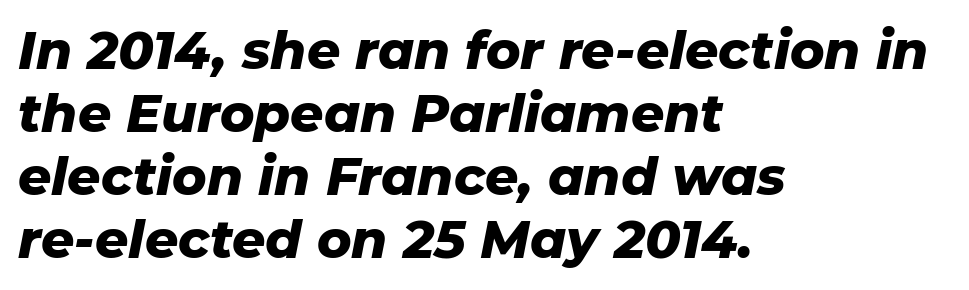
The image shows 52 px heavy type, italic (leaning right); set left-aligned, line spacing 1.21x, normal letter spacing, not underlined; low stroke contrast and a medium x-height.
